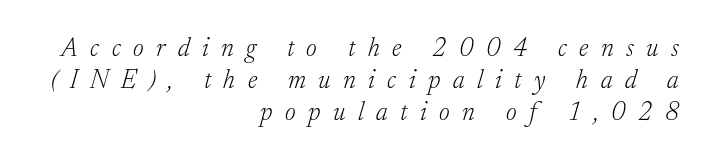
Q: Is the text bold? A: No.
Q: Is the text italic (slanted)? A: Yes, it leans right by about 17 degrees.
Q: Is the text underlined? A: No.
Q: How is the paragraph aligned? A: Right-aligned.
Q: Is the spacing between letters normal or unusually wide? A: Unusually wide.
